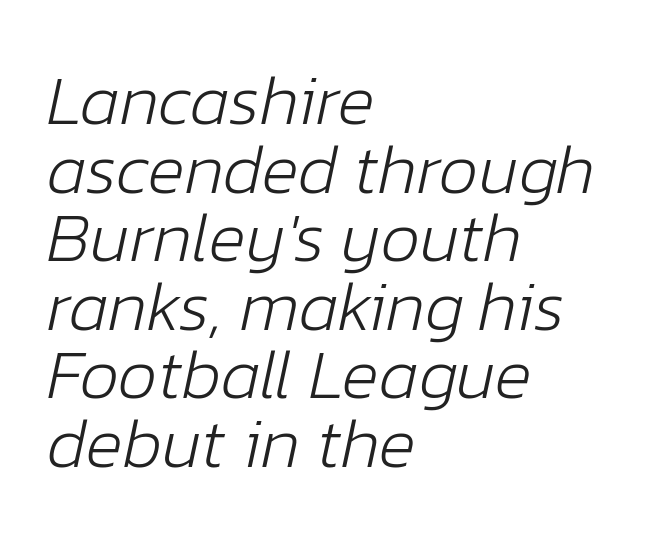
{"italic": "yes", "lean": "right", "slant_degrees": 12, "bold": "no", "weight": "light", "width": "normal", "stroke_contrast": "low", "x_height": "medium", "monospaced": "no", "underline": "no", "align": "left", "line_spacing": "tight", "line_spacing_ratio": 0.98, "letter_spacing": "normal", "letter_spacing_em": 0.0, "glyph_px": 70}
